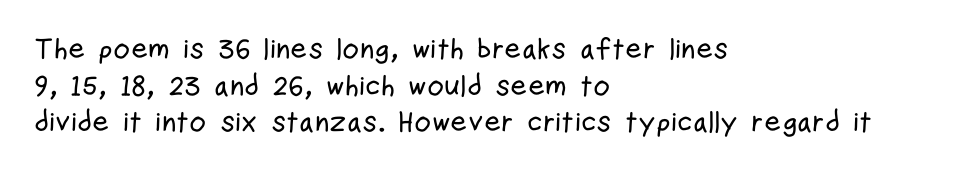
The image shows 29 px condensed sans-serif type, upright; set left-aligned, normal line spacing (1.26x), normal letter spacing, not underlined; low stroke contrast and a medium x-height.
